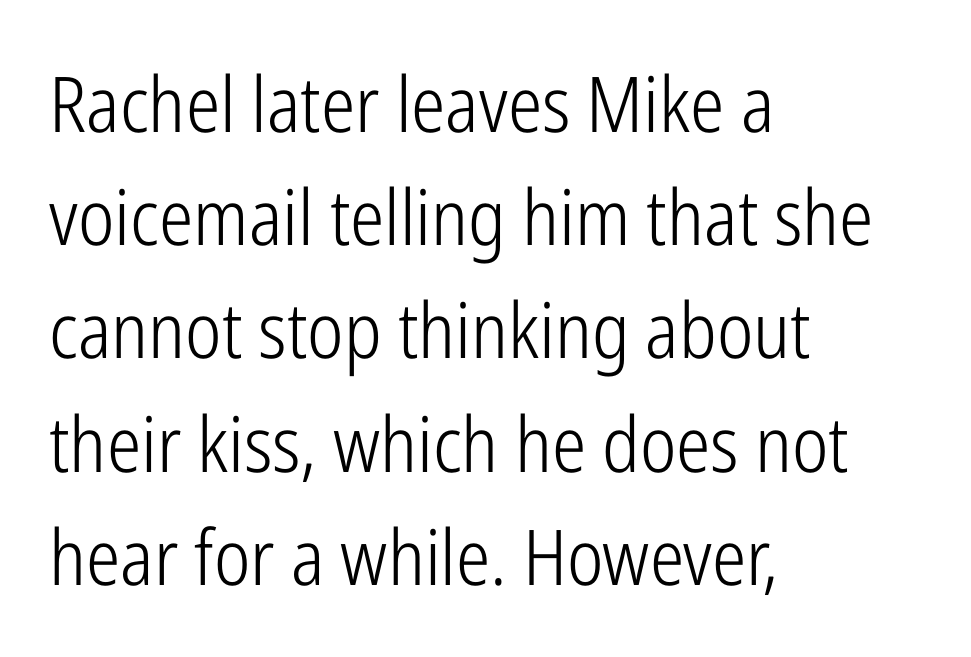
The image shows 77 px light, condensed sans-serif type, upright; set left-aligned, normal line spacing (1.47x), normal letter spacing, not underlined; low stroke contrast and a medium x-height.
